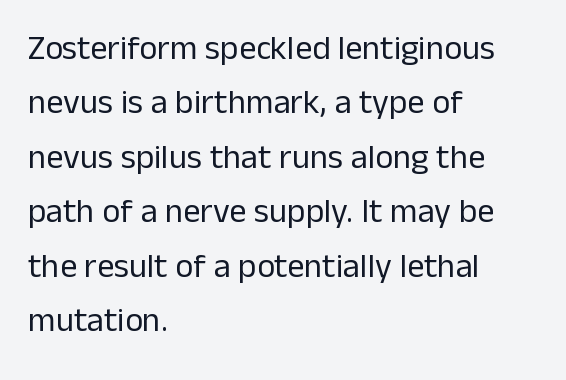
The image shows 34 px regular-weight sans-serif type, upright; set left-aligned, normal line spacing (1.6x), normal letter spacing, not underlined; low stroke contrast and a medium x-height.
